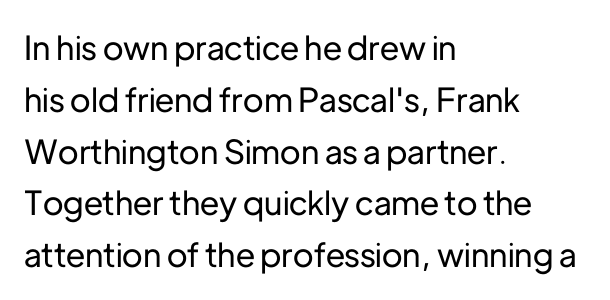
The image shows 33 px sans-serif type, upright; set left-aligned, normal line spacing (1.57x), normal letter spacing, not underlined; low stroke contrast and a medium x-height.
